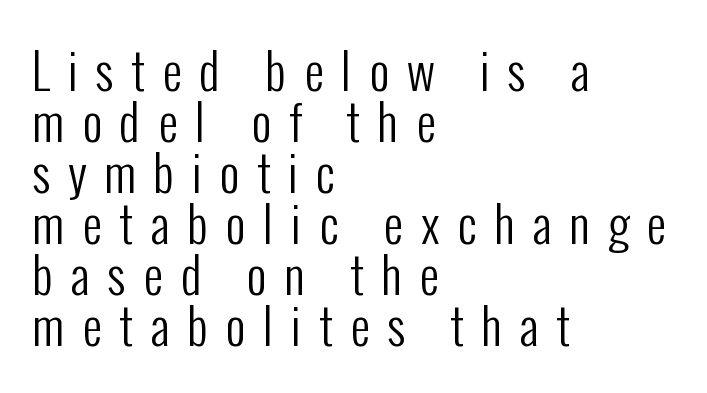
Varying glyph widths throughout — classic text-font behaviour. The designer went with a sans here, leaving each stem footless. Stroke thickness stays within the range of a standard reading face or lighter. Caption: multi-line text, flush left, ragged right. These lines have a slow, spaced-out rhythm from letter to letter.
